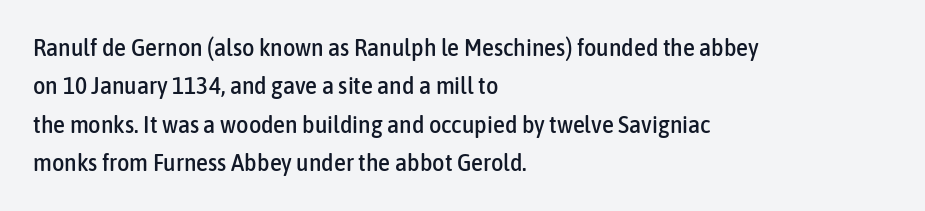
How would I describe the line gaps? Plain and ordinary. Teacher's note: observe the even left margin — that is flush-left alignment. Decoration check: the copy has no underline. Characters follow at the spacing the type designer built in. Is there any slant? The stems are plumb.
